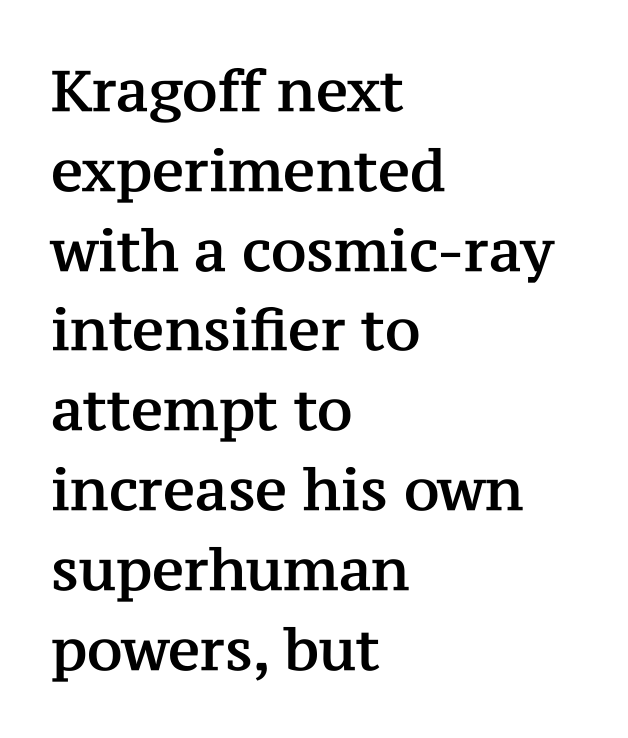
The image shows 57 px serif type, upright; set left-aligned, normal line spacing (1.4x), normal letter spacing, not underlined; medium stroke contrast and a medium x-height.
